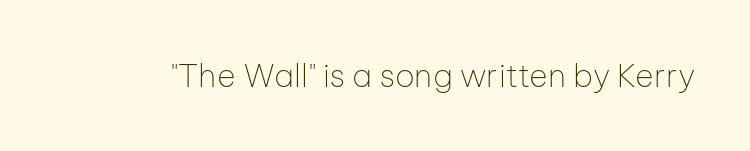
{"serif": "no", "italic": "no", "bold": "no", "weight": "thin", "width": "normal", "stroke_contrast": "low", "x_height": "medium", "monospaced": "no", "underline": "no", "letter_spacing": "normal", "letter_spacing_em": 0.0, "glyph_px": 32}
